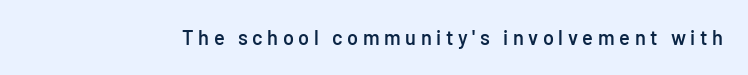
{"italic": "no", "bold": "semi", "underline": "no", "letter_spacing": "wide", "letter_spacing_em": 0.23, "glyph_px": 20}
